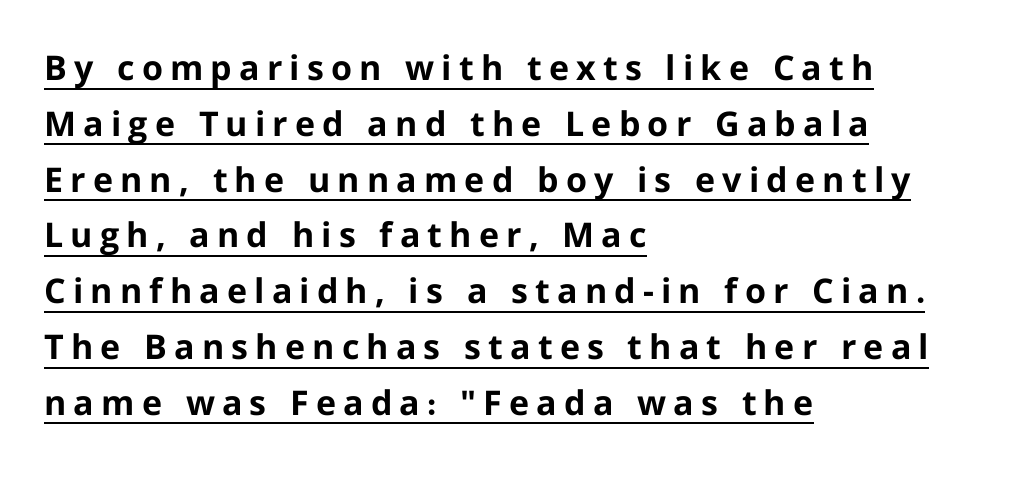
The image shows 34 px bold sans-serif type, upright; set left-aligned, normal line spacing (1.64x), unusually wide letter spacing (+0.21 em), underlined; low stroke contrast and a medium x-height.
